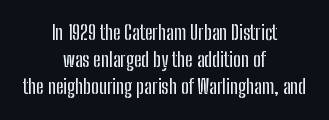
The lines sit at an ordinary, default distance from one another. You could call the tracking neutral — neither tight nor loose. Caption: multi-line text, centered on the measure. Characters remain perfectly vertical along every line.
